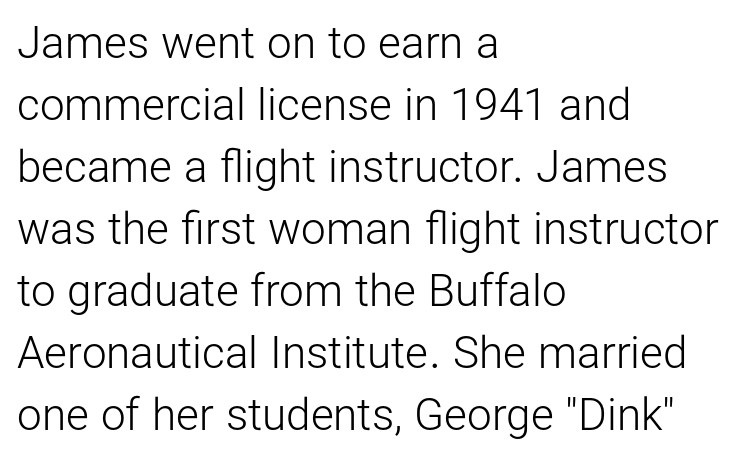
{"serif": "no", "italic": "no", "bold": "no", "weight": "light", "width": "normal", "stroke_contrast": "low", "x_height": "medium", "monospaced": "no", "underline": "no", "align": "left", "line_spacing": "normal", "line_spacing_ratio": 1.41, "letter_spacing": "normal", "letter_spacing_em": 0.0, "glyph_px": 44}
